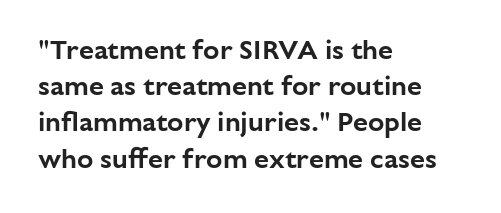
The image shows 27 px text type, upright; set left-aligned, normal line spacing (1.34x), normal letter spacing, not underlined.
